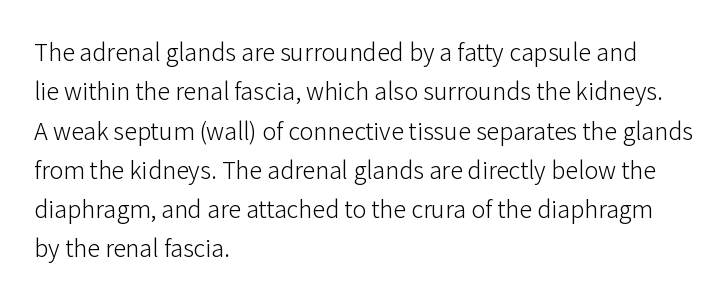
A typesetter would mark this as roman, not italic. Does the leading feel generous? No, just average. The typesetter chose a ragged-right arrangement here. The gaps between neighbouring characters are ordinary and unremarkable. Is this a heavy cut? Hardly; it is regular or lighter. The space directly below the letters is spotless.
